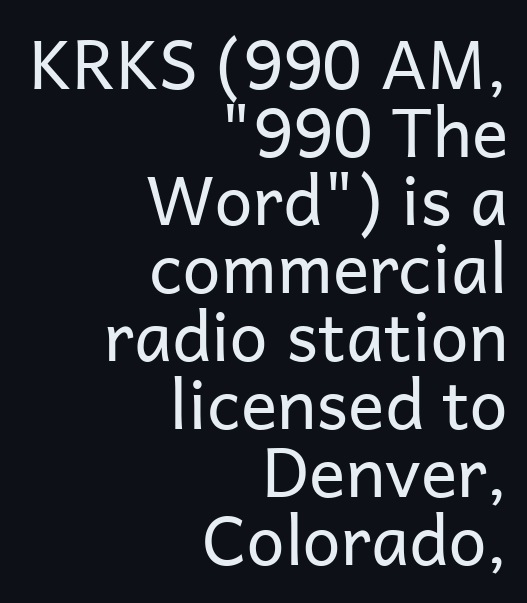
The image shows 68 px regular-weight sans-serif type, upright; set right-aligned, tight line spacing (1.0x), normal letter spacing, not underlined; low stroke contrast and a medium x-height.
